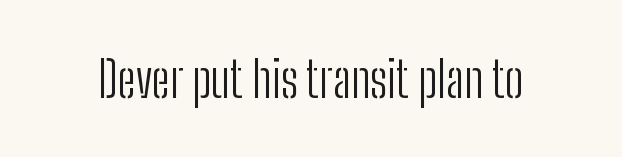
The image shows 50 px light, condensed sans-serif type, upright; set normal letter spacing, not underlined; low stroke contrast and a medium x-height.
